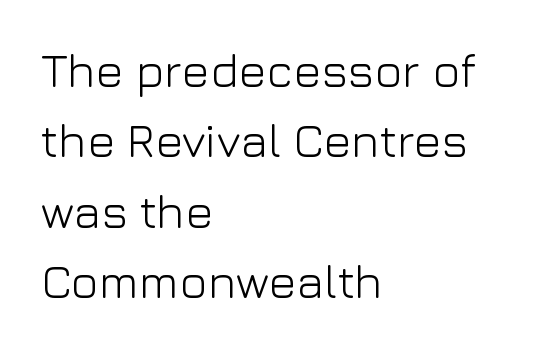
Has an underline been added? It has not. No feet cap the strokes, marking this as sans-serif type. Letters have the restrained weight of plain body copy at most. Students, note that the glyphs here touch the page at normal intervals. Leftover space on each line is placed entirely after the last word. Honestly, the row spacing looks completely unremarkable.
